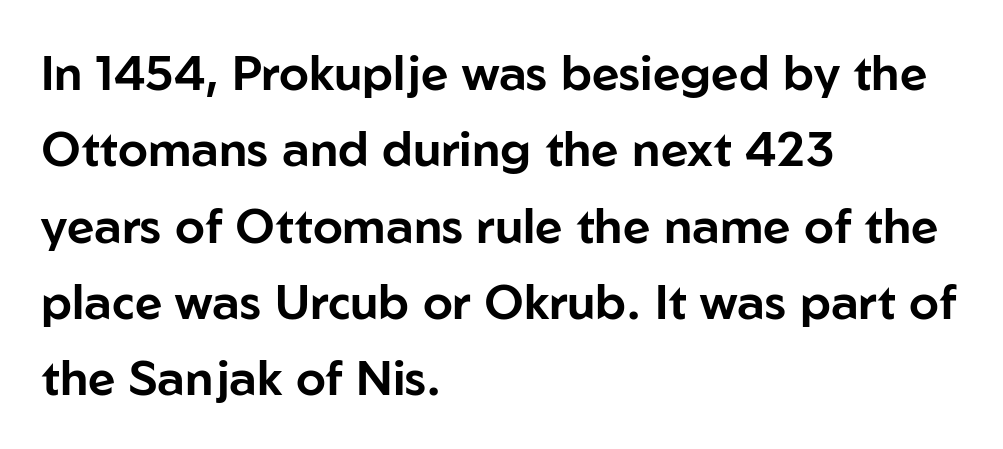
Q: Is the text italic (slanted)? A: No, it is upright.
Q: Is the typeface a serif or a sans-serif typeface? A: Sans-serif.
Q: Is the text underlined? A: No.
Q: How is the paragraph aligned? A: Left-aligned.
Q: Is the spacing between letters normal or unusually wide? A: Normal.
Q: Is the spacing between lines tight, normal or loose? A: Normal.
Q: Width (condensed, normal, or wide)? A: Normal.
Q: Stroke contrast? A: Low.
Q: x-height? A: Medium.
Q: Monospaced? A: No.
